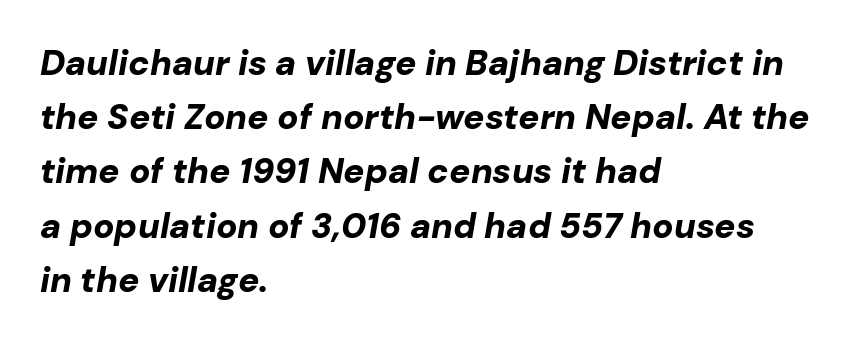
{"italic": "yes", "lean": "right", "slant_degrees": 10, "bold": "yes", "weight": "bold", "width": "normal", "stroke_contrast": "low", "x_height": "medium", "monospaced": "no", "underline": "no", "align": "left", "line_spacing": "normal", "line_spacing_ratio": 1.55, "letter_spacing": "normal", "letter_spacing_em": 0.0, "glyph_px": 35}
